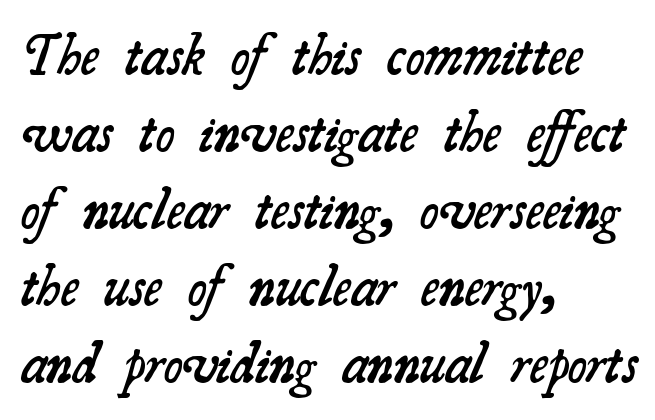
Q: Is the text bold? A: Semi-bold.
Q: Is the typeface a serif or a sans-serif typeface? A: Serif.
Q: Is the text underlined? A: No.
Q: How is the paragraph aligned? A: Left-aligned.
Q: Is the spacing between letters normal or unusually wide? A: Normal.
Q: Is the spacing between lines tight, normal or loose? A: Normal.
Q: Width (condensed, normal, or wide)? A: Normal.
Q: Stroke contrast? A: Medium.
Q: x-height? A: Small.
Q: Monospaced? A: No.
